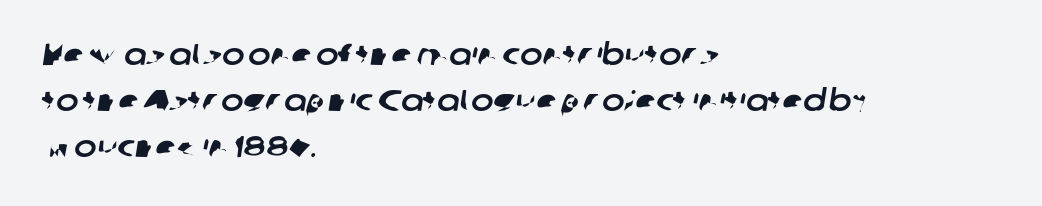
{"serif": "no", "width": "normal", "stroke_contrast": "low", "x_height": "medium", "monospaced": "no", "underline": "no", "align": "left", "line_spacing": "normal", "line_spacing_ratio": 1.54, "letter_spacing": "normal", "letter_spacing_em": 0.0, "glyph_px": 30}
